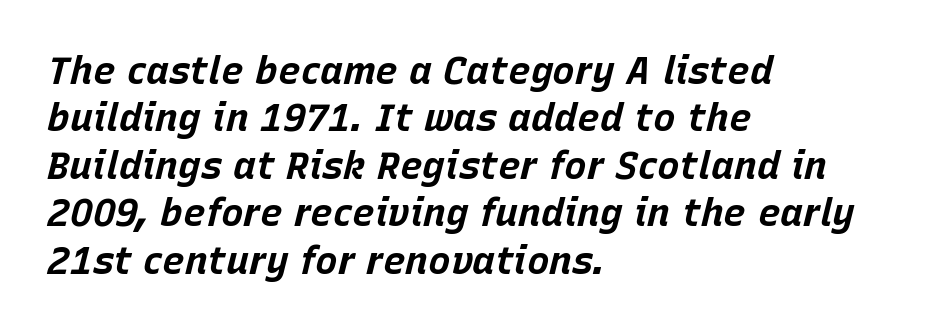
Q: Is the text bold? A: Yes.
Q: Is the text italic (slanted)? A: Yes, it leans right by about 15 degrees.
Q: Is the text underlined? A: No.
Q: How is the paragraph aligned? A: Left-aligned.
Q: Is the spacing between letters normal or unusually wide? A: Normal.
Q: Is the spacing between lines tight, normal or loose? A: Normal.
Q: Width (condensed, normal, or wide)? A: Normal.
Q: Stroke contrast? A: Low.
Q: x-height? A: Large.
Q: Monospaced? A: No.
